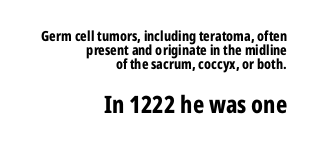
Q: Is the text bold? A: Yes.
Q: Is the text italic (slanted)? A: No, it is upright.
Q: Is the text underlined? A: No.
Q: How is the paragraph aligned? A: Right-aligned.
Q: Is the spacing between letters normal or unusually wide? A: Normal.
Q: Is the spacing between lines tight, normal or loose? A: Tight.
Q: Which block of text is set in a larger size, the first (top) or the second (bottom)? A: The second (bottom) one.
